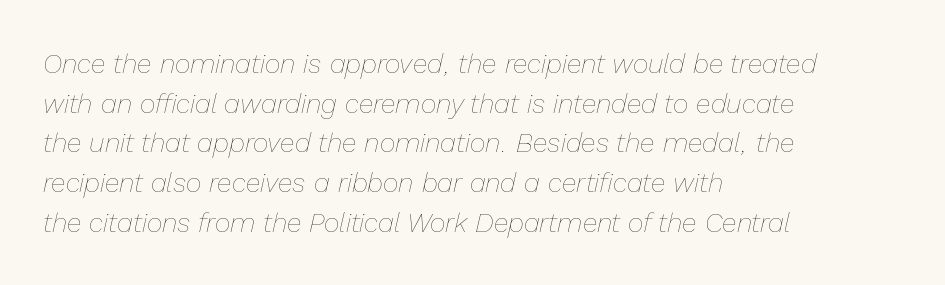
{"italic": "yes", "lean": "right", "slant_degrees": 13, "bold": "no", "underline": "no", "align": "left", "line_spacing": "normal", "line_spacing_ratio": 1.47, "letter_spacing": "normal", "letter_spacing_em": 0.0, "glyph_px": 27}
